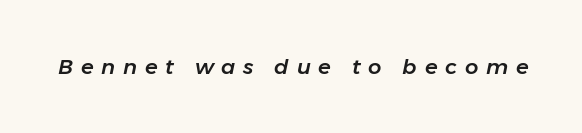
Q: Is the text italic (slanted)? A: Yes, it leans right by about 11 degrees.
Q: Is the text underlined? A: No.
Q: Is the spacing between letters normal or unusually wide? A: Unusually wide.
